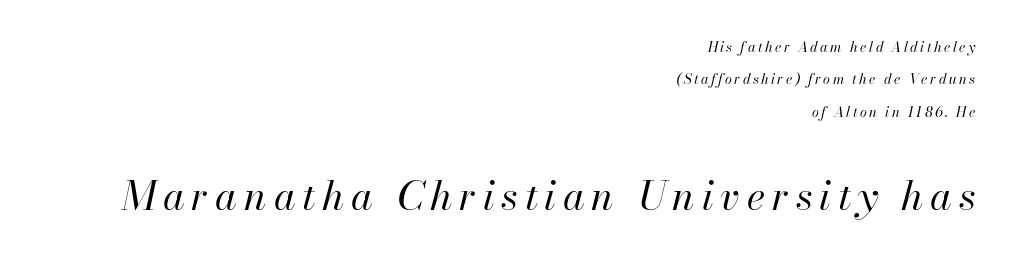
Beneath every word, the page is bare. A typesetter would call this leading open, well beyond the default. Between these two stacked blocks, the lower one wins on size. The passage is arranged like a letterhead date or caption credit — flush right. Yep, that's italic — everything's leaning. The letters advance in unequal steps, a hallmark of proportional type.
